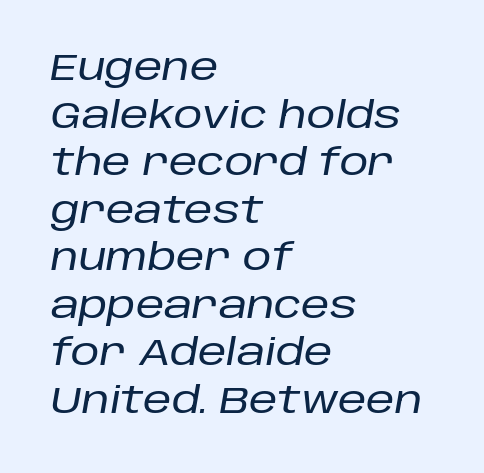
These lines sit exactly where default settings would place them. Check the space under the baseline: it is left empty. Characters are canted at an angle relative to the baseline's perpendicular. Compared with typical body copy, the letter spacing here is the same.
